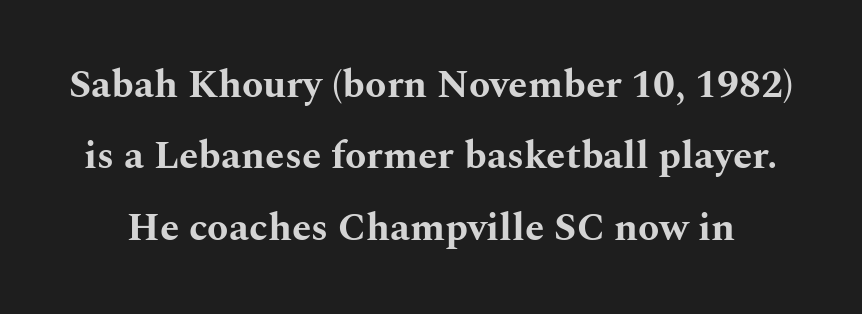
The image shows 39 px bold, wide serif type, upright; set line spacing 1.83x, normal letter spacing, not underlined; medium stroke contrast and a medium x-height.
